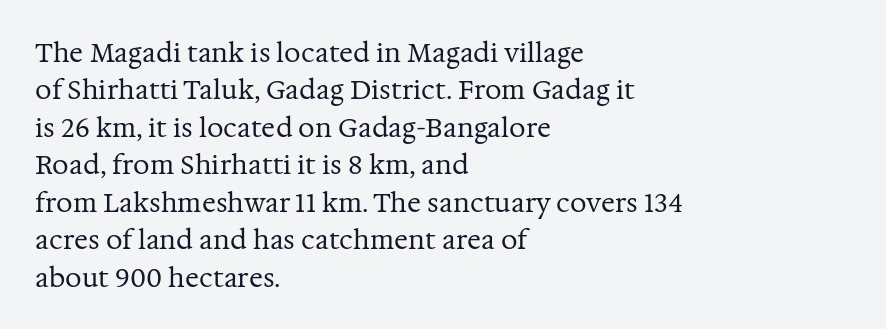
The image shows 26 px text type, upright; set left-aligned, normal line spacing (1.44x), normal letter spacing, not underlined.
